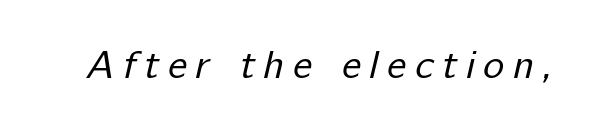
Q: Is the text bold? A: No.
Q: Is the typeface a serif or a sans-serif typeface? A: Sans-serif.
Q: Is the text underlined? A: No.
Q: Is the spacing between letters normal or unusually wide? A: Unusually wide.
Q: Width (condensed, normal, or wide)? A: Normal.
Q: Stroke contrast? A: Low.
Q: x-height? A: Medium.
Q: Monospaced? A: No.
